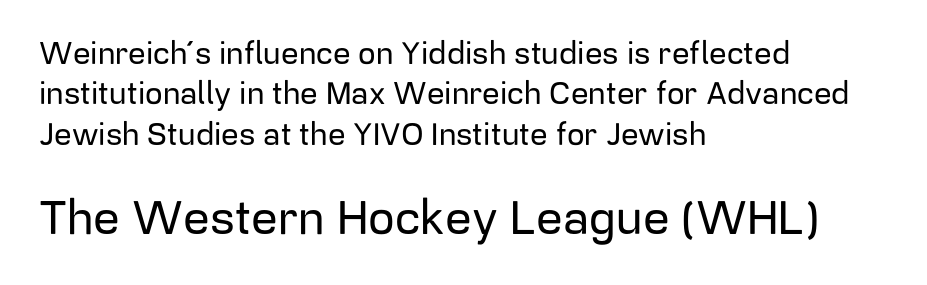
Q: Is the text italic (slanted)? A: No, it is upright.
Q: Is the typeface a serif or a sans-serif typeface? A: Sans-serif.
Q: Is the text underlined? A: No.
Q: How is the paragraph aligned? A: Left-aligned.
Q: Is the spacing between letters normal or unusually wide? A: Normal.
Q: Is the spacing between lines tight, normal or loose? A: Normal.
Q: Which block of text is set in a larger size, the first (top) or the second (bottom)? A: The second (bottom) one.
Q: Width (condensed, normal, or wide)? A: Normal.
Q: Stroke contrast? A: Low.
Q: x-height? A: Medium.
Q: Monospaced? A: No.
